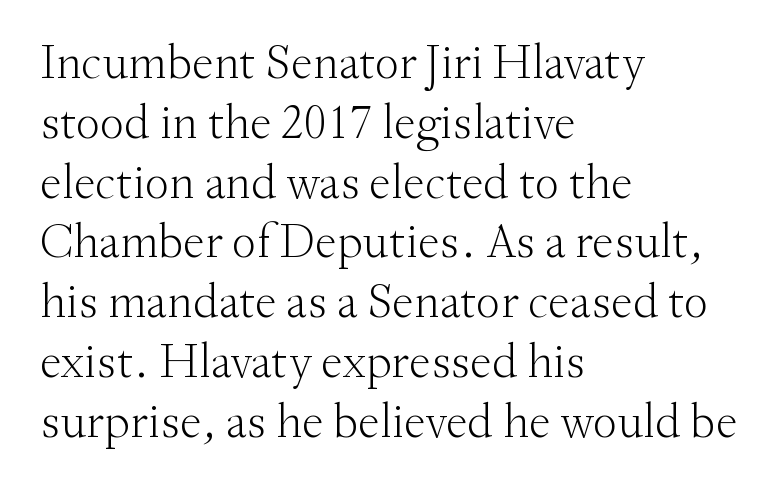
{"serif": "yes", "italic": "no", "bold": "no", "weight": "light", "width": "normal", "stroke_contrast": "medium", "x_height": "small", "monospaced": "no", "underline": "no", "align": "left", "line_spacing_ratio": 1.22, "letter_spacing": "normal", "letter_spacing_em": 0.0, "glyph_px": 49}
